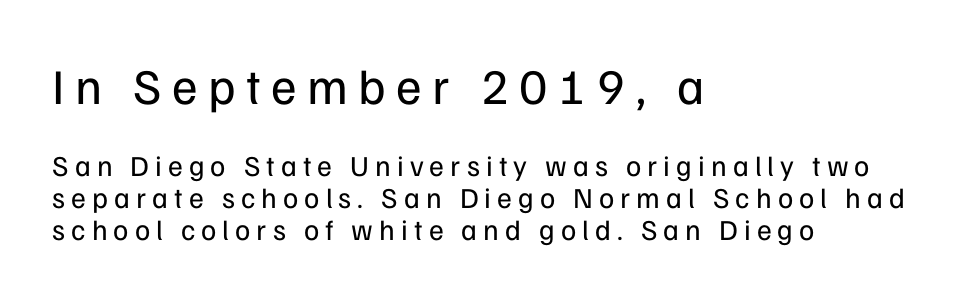
{"serif": "no", "italic": "no", "bold": "no", "weight": "regular", "width": "normal", "stroke_contrast": "low", "x_height": "medium", "monospaced": "no", "underline": "no", "align": "left", "line_spacing": "tight", "line_spacing_ratio": 1.09, "letter_spacing": "wide", "letter_spacing_em": 0.21, "larger_block": "first", "size_ratio": 1.72, "glyph_px": 50}
